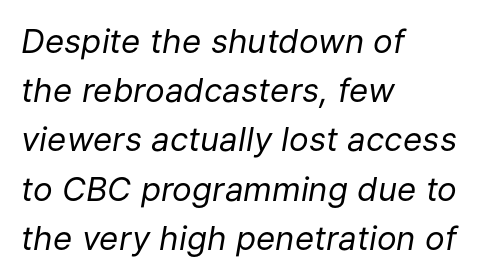
Q: Is the text bold? A: No.
Q: Is the text italic (slanted)? A: Yes, it leans right by about 9 degrees.
Q: Is the text underlined? A: No.
Q: How is the paragraph aligned? A: Left-aligned.
Q: Is the spacing between letters normal or unusually wide? A: Normal.
Q: Is the spacing between lines tight, normal or loose? A: Normal.
Q: Width (condensed, normal, or wide)? A: Normal.
Q: Stroke contrast? A: Low.
Q: x-height? A: Medium.
Q: Monospaced? A: No.
